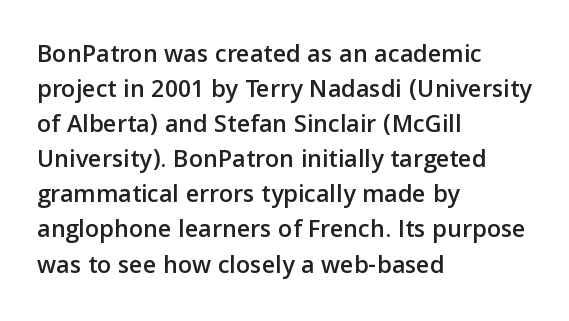
Q: Is the text italic (slanted)? A: No, it is upright.
Q: Is the text underlined? A: No.
Q: How is the paragraph aligned? A: Left-aligned.
Q: Is the spacing between letters normal or unusually wide? A: Normal.
Q: Is the spacing between lines tight, normal or loose? A: Normal.
